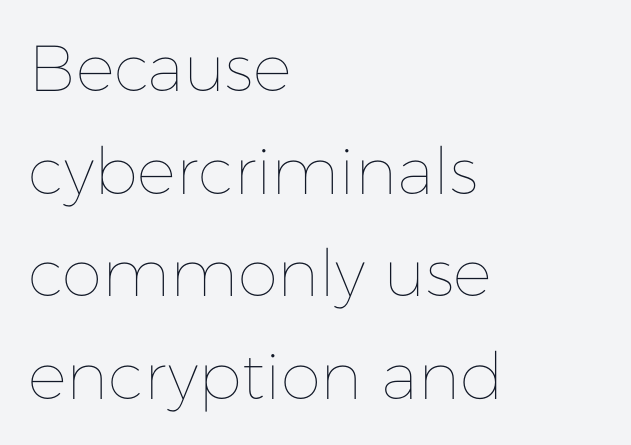
{"italic": "no", "bold": "no", "weight": "thin", "width": "normal", "stroke_contrast": "low", "x_height": "medium", "monospaced": "no", "underline": "no", "align": "left", "line_spacing": "normal", "line_spacing_ratio": 1.58, "letter_spacing": "normal", "letter_spacing_em": 0.0, "glyph_px": 65}
